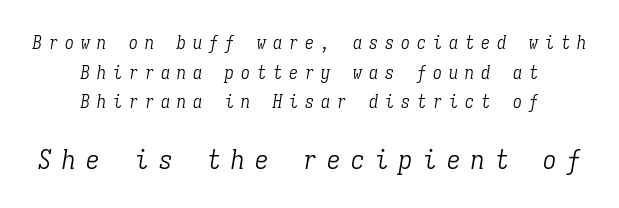
Q: Is the text bold? A: No.
Q: Is the text italic (slanted)? A: Yes, it leans right by about 9 degrees.
Q: Is the text underlined? A: No.
Q: How is the paragraph aligned? A: Centered.
Q: Is the spacing between letters normal or unusually wide? A: Unusually wide.
Q: Is the spacing between lines tight, normal or loose? A: Normal.
Q: Which block of text is set in a larger size, the first (top) or the second (bottom)? A: The second (bottom) one.
